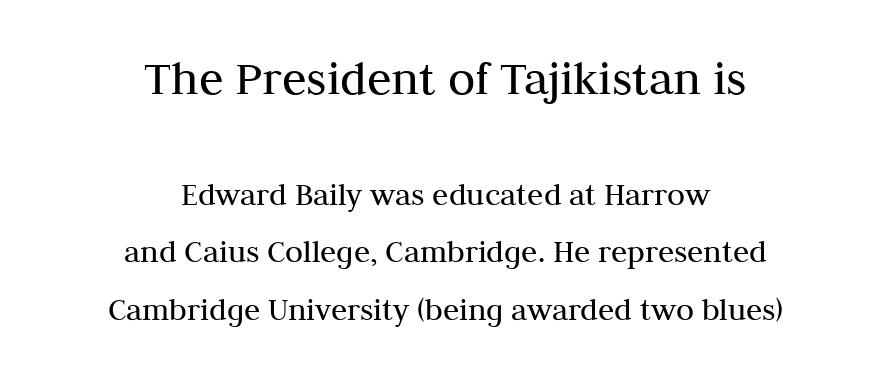
The image shows 50 px regular-weight serif type, upright; set centered, line spacing 1.74x, normal letter spacing, not underlined; the first (top) block is 1.52x larger; medium stroke contrast and a medium x-height.
